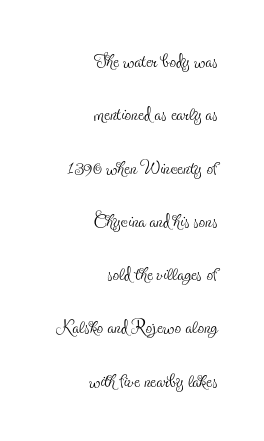
{"bold": "no", "underline": "no", "align": "right", "line_spacing": "loose", "line_spacing_ratio": 2.05, "letter_spacing": "normal", "letter_spacing_em": 0.0, "glyph_px": 26}
